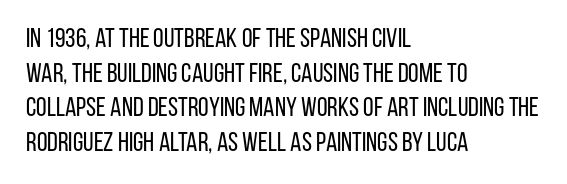
{"italic": "no", "bold": "no", "underline": "no", "align": "left", "line_spacing": "normal", "line_spacing_ratio": 1.28, "letter_spacing": "normal", "letter_spacing_em": 0.0, "glyph_px": 27}
